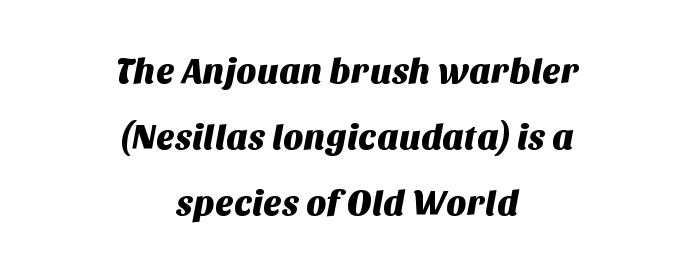
The image shows 35 px sans-serif type; set centered, line spacing 1.88x, normal letter spacing, not underlined; medium stroke contrast and a large x-height.
